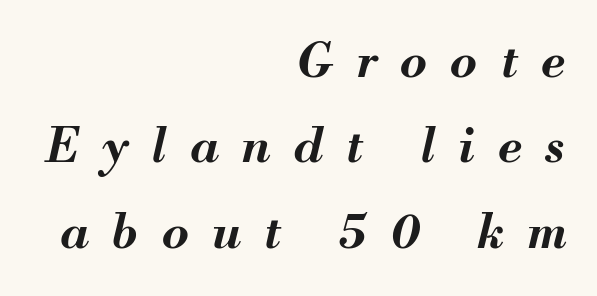
{"italic": "yes", "lean": "right", "slant_degrees": 13, "bold": "yes", "weight": "bold", "width": "normal", "stroke_contrast": "medium", "x_height": "small", "monospaced": "no", "underline": "no", "align": "right", "line_spacing_ratio": 1.78, "letter_spacing": "wide", "letter_spacing_em": 0.49, "glyph_px": 48}
